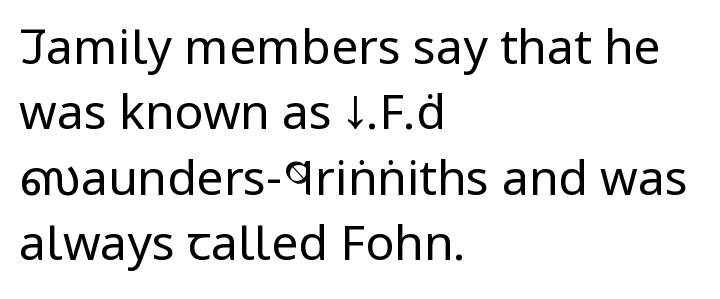
The image shows 48 px regular-weight, condensed sans-serif type, upright; set left-aligned, normal line spacing (1.36x), normal letter spacing, not underlined; low stroke contrast and a large x-height.
